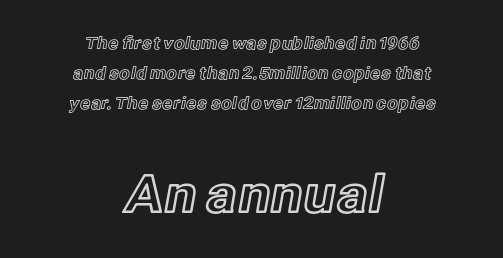
Q: Is the text italic (slanted)? A: Yes.
Q: Is the text underlined? A: No.
Q: How is the paragraph aligned? A: Centered.
Q: Is the spacing between letters normal or unusually wide? A: Normal.
Q: Which block of text is set in a larger size, the first (top) or the second (bottom)? A: The second (bottom) one.
Q: Width (condensed, normal, or wide)? A: Normal.
Q: x-height? A: Medium.
Q: Monospaced? A: No.
